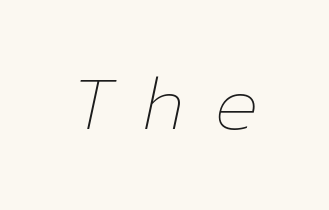
The font's italic variant was chosen for this text. The weight would be labelled regular, book, light, or lighter still. These lines are rendered in a variable-pitch font. Unmarked baselines from the first word to the last. There is plenty of visible air inserted between adjacent glyphs.
